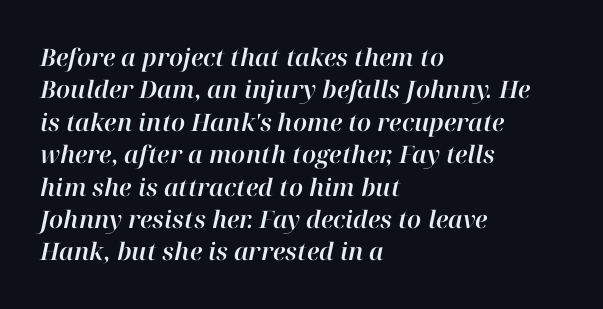
The image shows 24 px text type, italic (leaning right); set left-aligned, normal line spacing (1.35x), normal letter spacing, not underlined.
